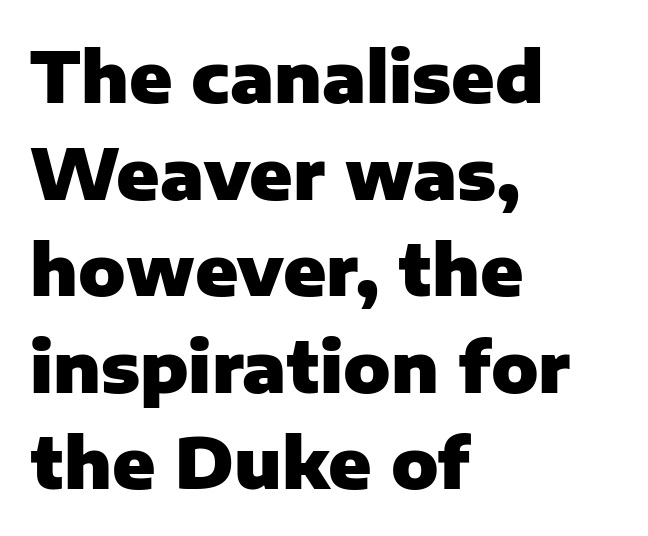
The image shows 70 px heavy sans-serif type, upright; set left-aligned, normal line spacing (1.38x), normal letter spacing, not underlined; low stroke contrast and a medium x-height.
